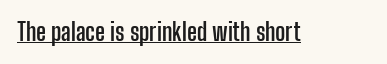
Students, observe the line beneath the letters — that is underlining. Upright lettering throughout. Summary of weight: heavy, a full bold. Here the glyphs are tracked normally, forming tight word shapes.
